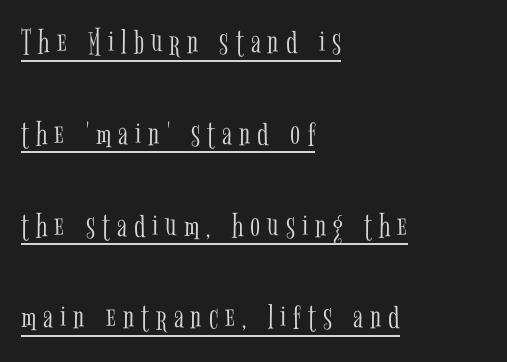
Q: Is the text bold? A: No.
Q: Is the text italic (slanted)? A: No, it is upright.
Q: Is the typeface a serif or a sans-serif typeface? A: Serif.
Q: Is the text underlined? A: Yes.
Q: How is the paragraph aligned? A: Left-aligned.
Q: Is the spacing between lines tight, normal or loose? A: Loose.
Q: Width (condensed, normal, or wide)? A: Condensed.
Q: Stroke contrast? A: Low.
Q: x-height? A: Medium.
Q: Monospaced? A: No.
